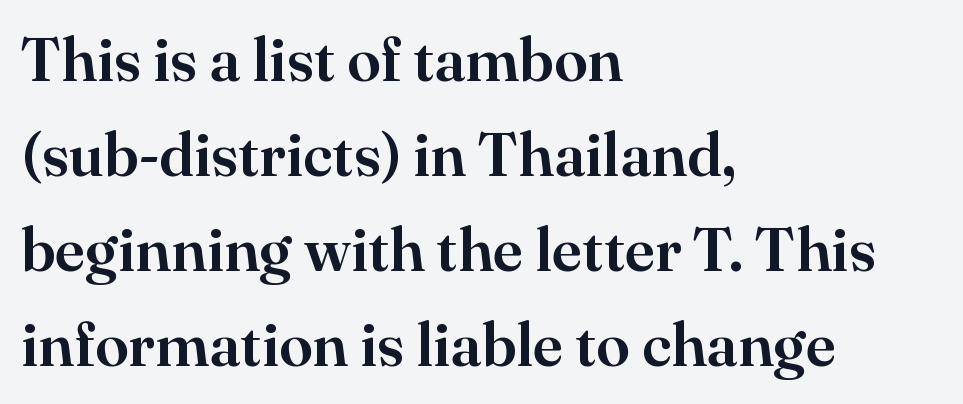
{"serif": "yes", "italic": "no", "width": "normal", "stroke_contrast": "high", "x_height": "small", "monospaced": "no", "underline": "no", "align": "left", "line_spacing": "normal", "line_spacing_ratio": 1.56, "letter_spacing": "normal", "letter_spacing_em": 0.0, "glyph_px": 61}
